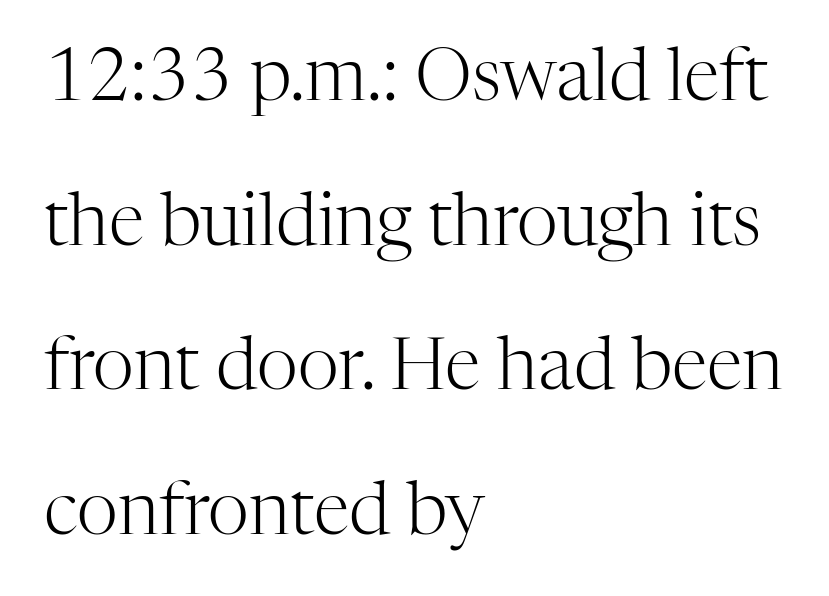
{"serif": "yes", "italic": "no", "bold": "no", "weight": "light", "width": "normal", "stroke_contrast": "high", "x_height": "medium", "monospaced": "no", "underline": "no", "align": "left", "line_spacing": "loose", "line_spacing_ratio": 2.01, "letter_spacing": "normal", "letter_spacing_em": 0.0, "glyph_px": 72}
